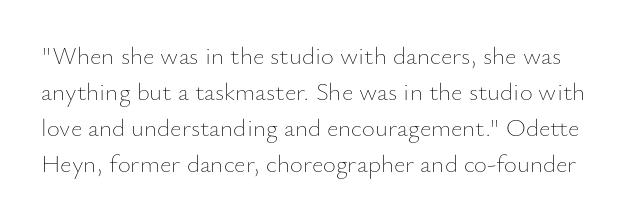
This rendering leaves character spacing at its baseline value. No heavy texture on the line: the type isn't bold. Unlike italic type, these characters show no tilt at all. Lines of text with bare space underneath. One glance says typical: line gaps are just what's usual.
